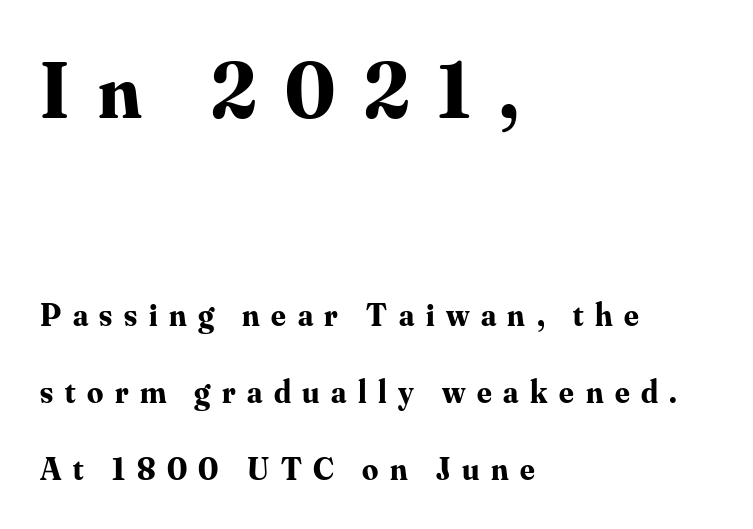
Q: Is the text bold? A: Yes.
Q: Is the text italic (slanted)? A: No, it is upright.
Q: Is the typeface a serif or a sans-serif typeface? A: Serif.
Q: Is the text underlined? A: No.
Q: How is the paragraph aligned? A: Left-aligned.
Q: Is the spacing between letters normal or unusually wide? A: Unusually wide.
Q: Is the spacing between lines tight, normal or loose? A: Loose.
Q: Which block of text is set in a larger size, the first (top) or the second (bottom)? A: The first (top) one.
Q: Width (condensed, normal, or wide)? A: Normal.
Q: Stroke contrast? A: Medium.
Q: x-height? A: Small.
Q: Monospaced? A: No.
